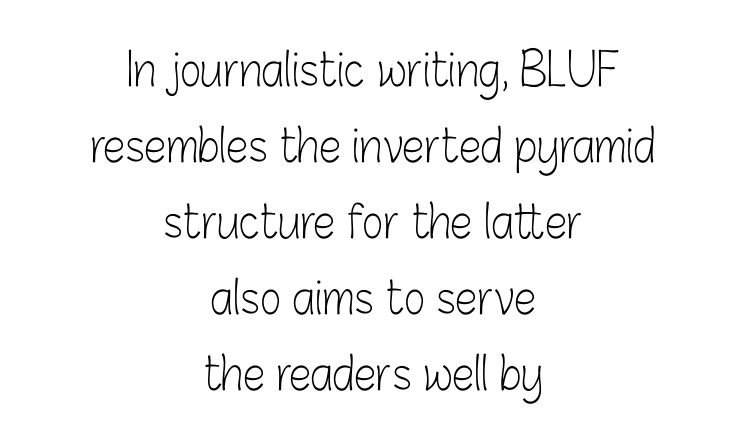
If you folded the block vertically in half, each line would mirror itself in length. Descenders are the only things crossing below the line. Look at the bottom of the vertical strokes: they stop flat, with no serifs. Do the characters align in a grid? No, the font is proportional. Unbolded letterforms with no extra heft. The type is set solid horizontally, with unmodified tracking.
